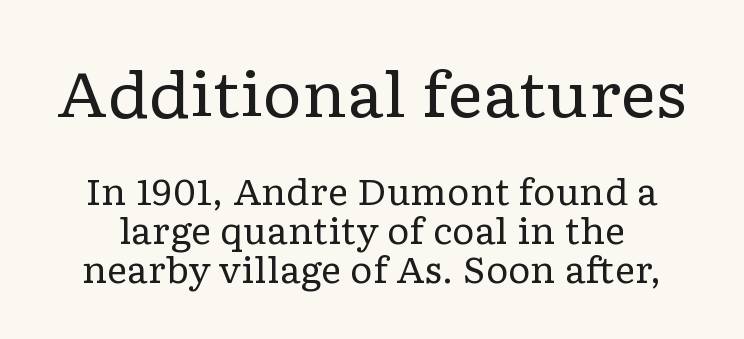
{"serif": "yes", "italic": "no", "bold": "no", "weight": "regular", "width": "wide", "stroke_contrast": "low", "x_height": "medium", "monospaced": "no", "underline": "no", "line_spacing": "tight", "line_spacing_ratio": 1.12, "letter_spacing": "normal", "letter_spacing_em": 0.0, "larger_block": "first", "size_ratio": 1.77, "glyph_px": 62}
